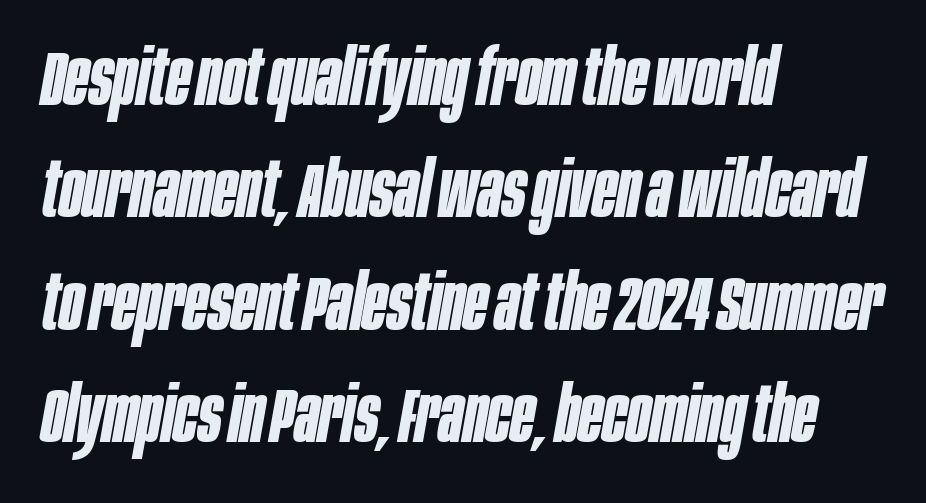
The image shows 78 px bold, condensed type, italic (leaning right); set left-aligned, normal line spacing (1.44x), normal letter spacing, not underlined; low stroke contrast and a large x-height.
